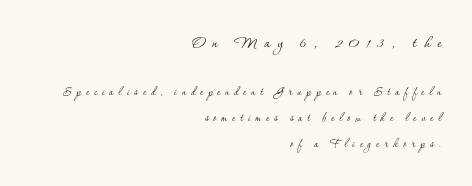
The image shows 20 px text type; set right-aligned, line spacing 1.86x, unusually wide letter spacing (+0.36 em), not underlined; the first (top) block is 1.43x larger.
